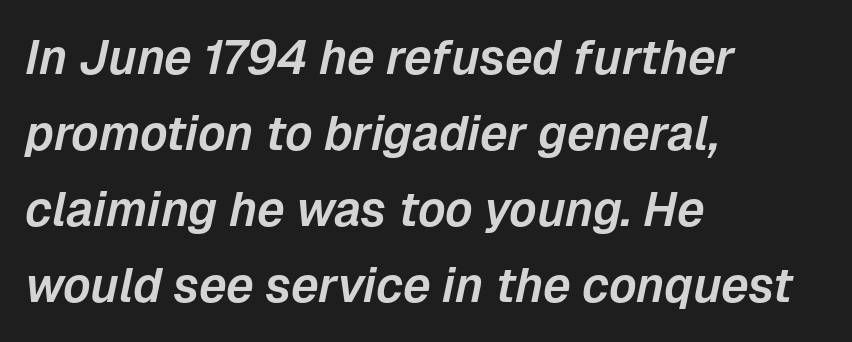
The image shows 48 px text type, italic (leaning right); set left-aligned, normal line spacing (1.58x), normal letter spacing, not underlined; low stroke contrast and a medium x-height.
